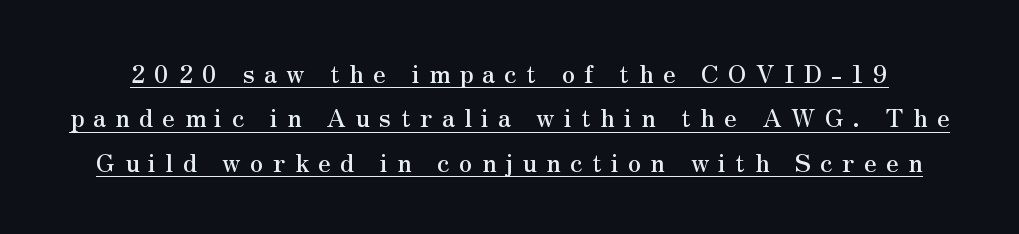
{"italic": "no", "underline": "yes", "line_spacing_ratio": 1.78, "letter_spacing": "wide", "letter_spacing_em": 0.37, "glyph_px": 25}
